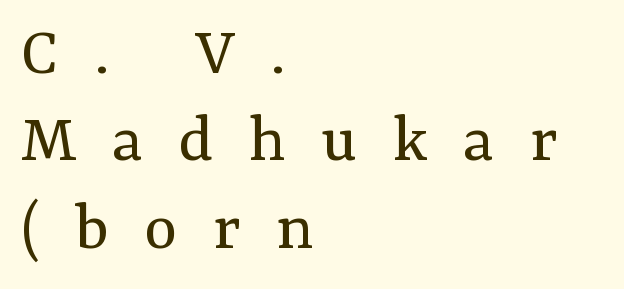
The image shows 71 px regular-weight serif type, upright; set left-aligned, line spacing 1.23x, unusually wide letter spacing (+0.5 em), not underlined; medium stroke contrast and a medium x-height.
